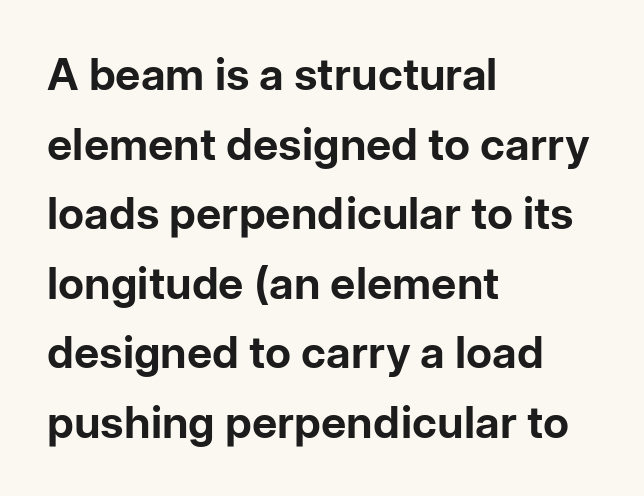
Q: Is the text bold? A: Yes.
Q: Is the text italic (slanted)? A: No, it is upright.
Q: Is the typeface a serif or a sans-serif typeface? A: Sans-serif.
Q: Is the text underlined? A: No.
Q: How is the paragraph aligned? A: Left-aligned.
Q: Is the spacing between letters normal or unusually wide? A: Normal.
Q: Is the spacing between lines tight, normal or loose? A: Normal.
Q: Width (condensed, normal, or wide)? A: Normal.
Q: Stroke contrast? A: Low.
Q: x-height? A: Medium.
Q: Monospaced? A: No.
